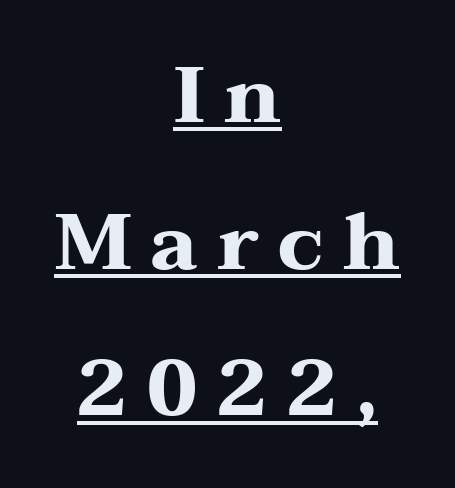
Q: Is the text bold? A: Yes.
Q: Is the text italic (slanted)? A: No, it is upright.
Q: Is the typeface a serif or a sans-serif typeface? A: Serif.
Q: Is the text underlined? A: Yes.
Q: How is the paragraph aligned? A: Centered.
Q: Is the spacing between letters normal or unusually wide? A: Unusually wide.
Q: Width (condensed, normal, or wide)? A: Wide.
Q: Stroke contrast? A: Medium.
Q: x-height? A: Medium.
Q: Monospaced? A: No.
